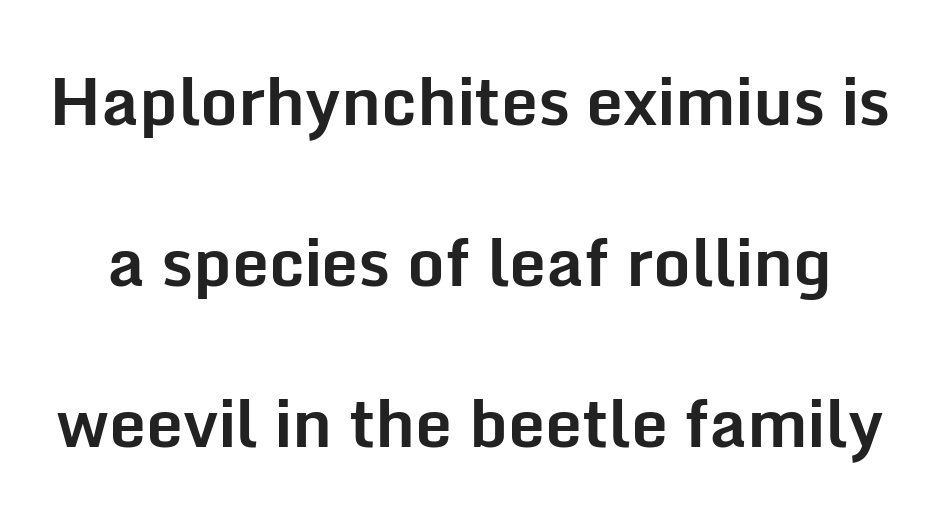
Q: Is the text bold? A: Yes.
Q: Is the text italic (slanted)? A: No, it is upright.
Q: Is the typeface a serif or a sans-serif typeface? A: Sans-serif.
Q: Is the text underlined? A: No.
Q: Is the spacing between letters normal or unusually wide? A: Normal.
Q: Is the spacing between lines tight, normal or loose? A: Loose.
Q: Width (condensed, normal, or wide)? A: Normal.
Q: Stroke contrast? A: Low.
Q: x-height? A: Medium.
Q: Monospaced? A: No.
